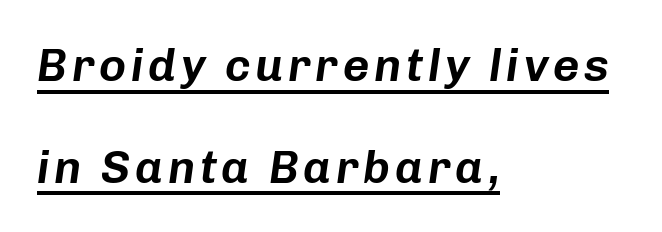
The image shows 46 px text type, italic (leaning right); set left-aligned, loose line spacing (2.21x), underlined; low stroke contrast and a medium x-height.
